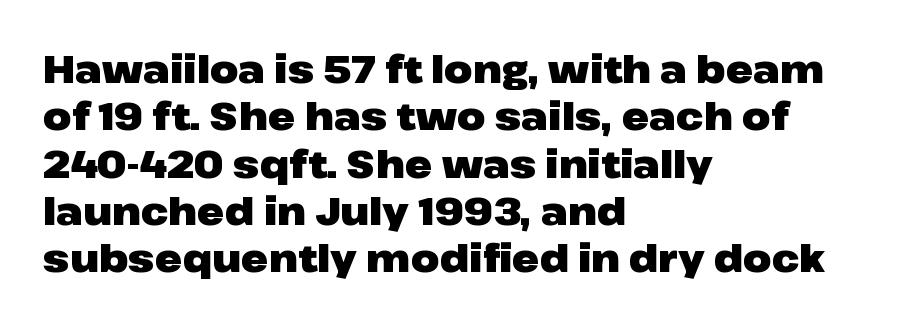
{"serif": "no", "italic": "no", "bold": "yes", "weight": "heavy", "width": "wide", "stroke_contrast": "low", "x_height": "medium", "monospaced": "no", "underline": "no", "align": "left", "line_spacing": "normal", "line_spacing_ratio": 1.28, "letter_spacing": "normal", "letter_spacing_em": 0.0, "glyph_px": 37}
